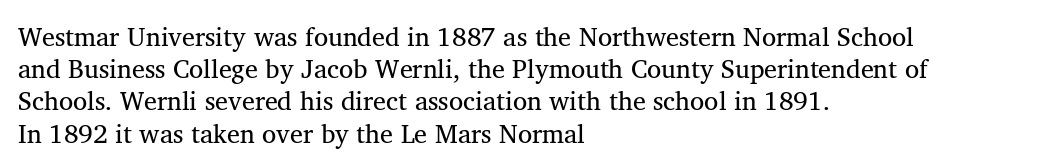
Q: Is the text bold? A: No.
Q: Is the text italic (slanted)? A: No, it is upright.
Q: Is the text underlined? A: No.
Q: How is the paragraph aligned? A: Left-aligned.
Q: Is the spacing between letters normal or unusually wide? A: Normal.
